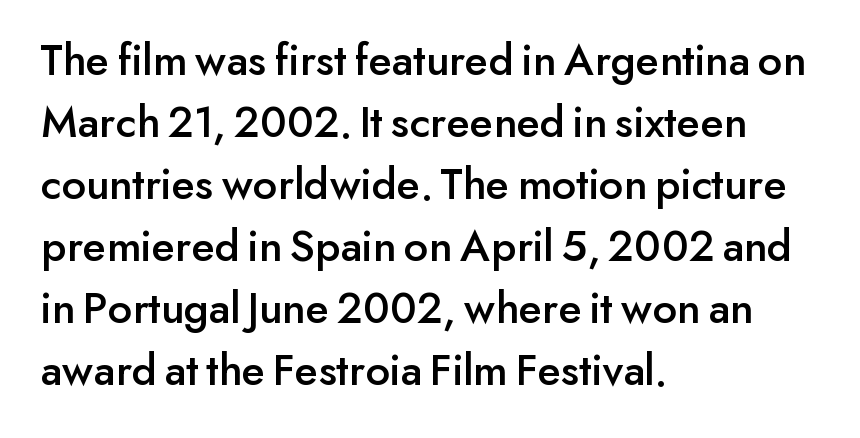
Q: Is the text italic (slanted)? A: No, it is upright.
Q: Is the typeface a serif or a sans-serif typeface? A: Sans-serif.
Q: Is the text underlined? A: No.
Q: How is the paragraph aligned? A: Left-aligned.
Q: Is the spacing between letters normal or unusually wide? A: Normal.
Q: Is the spacing between lines tight, normal or loose? A: Normal.
Q: Width (condensed, normal, or wide)? A: Normal.
Q: Stroke contrast? A: Low.
Q: x-height? A: Small.
Q: Monospaced? A: No.
